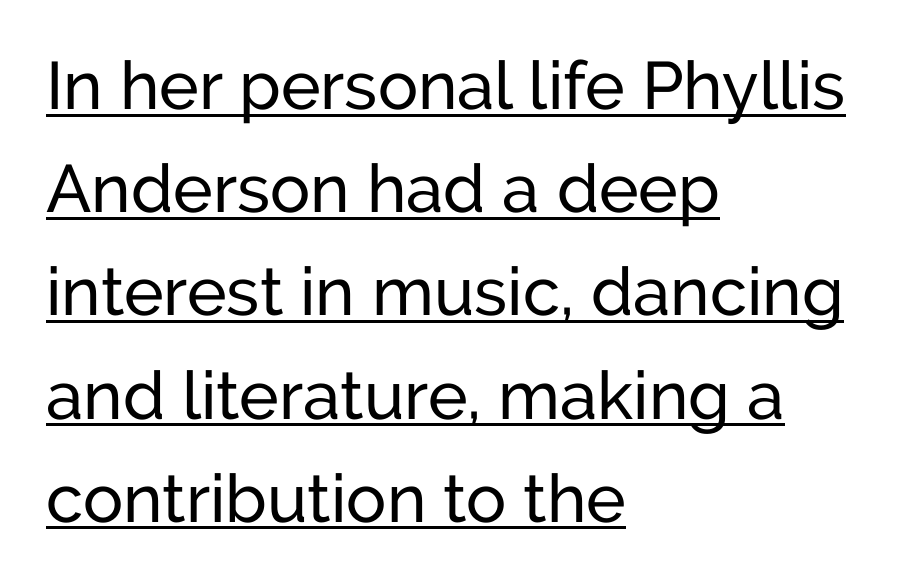
The rows are spaced the way most documents space them. The letters sit at their default tracking, neither squeezed nor spread. Every stem runs plumb, perpendicular to the baseline. Glance below the letters and you will spot a drawn line. Visually the block forms a straight wall on the left and a jagged coastline on the right. Observe the absence of serifs on each vertical stroke in this sample.
